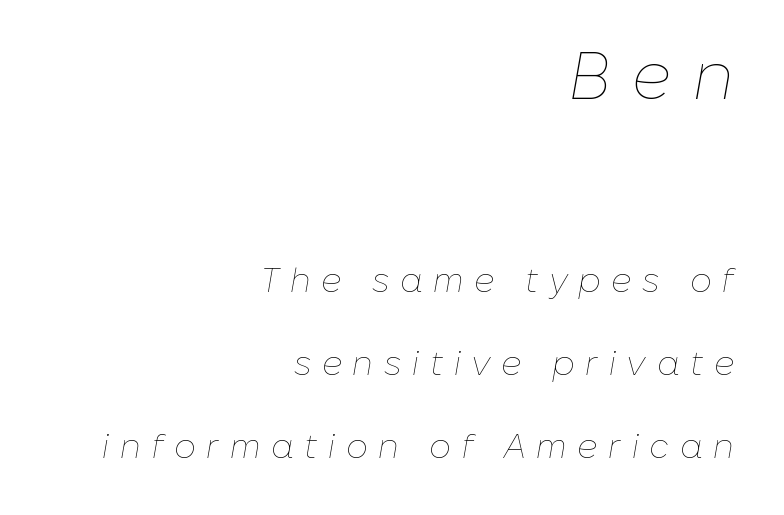
Q: Is the text bold? A: No.
Q: Is the text italic (slanted)? A: Yes, it leans right by about 10 degrees.
Q: Is the text underlined? A: No.
Q: How is the paragraph aligned? A: Right-aligned.
Q: Is the spacing between letters normal or unusually wide? A: Unusually wide.
Q: Is the spacing between lines tight, normal or loose? A: Loose.
Q: Which block of text is set in a larger size, the first (top) or the second (bottom)? A: The first (top) one.
Q: Width (condensed, normal, or wide)? A: Normal.
Q: Stroke contrast? A: Low.
Q: x-height? A: Medium.
Q: Monospaced? A: No.
